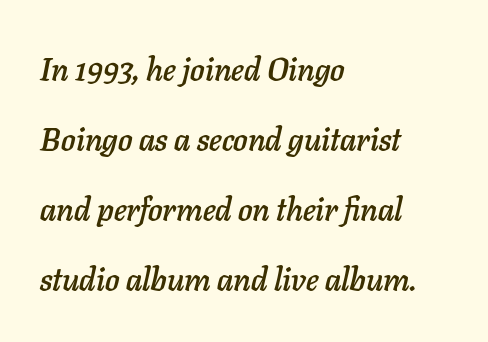
The image shows 32 px text type, italic (leaning right); set left-aligned, loose line spacing (2.19x), normal letter spacing, not underlined; low stroke contrast and a medium x-height.
